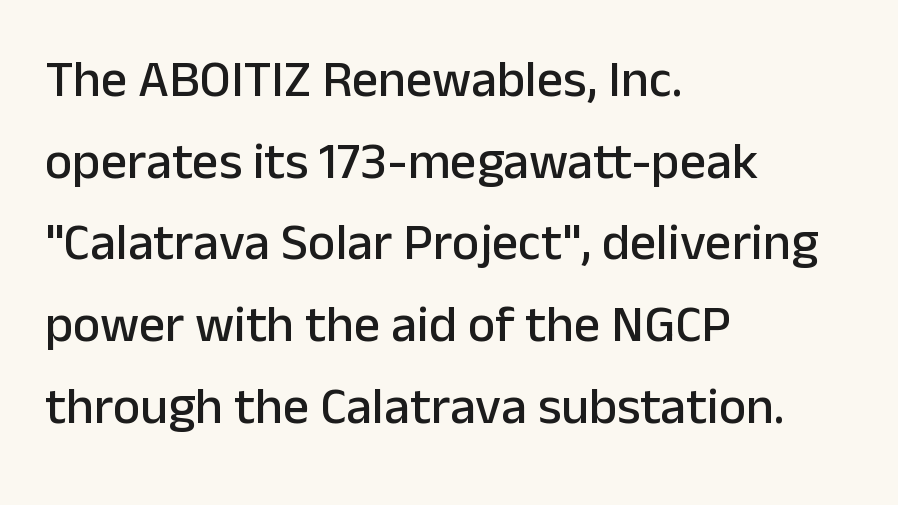
The image shows 52 px sans-serif type, upright; set left-aligned, normal line spacing (1.57x), normal letter spacing, not underlined; low stroke contrast and a medium x-height.
